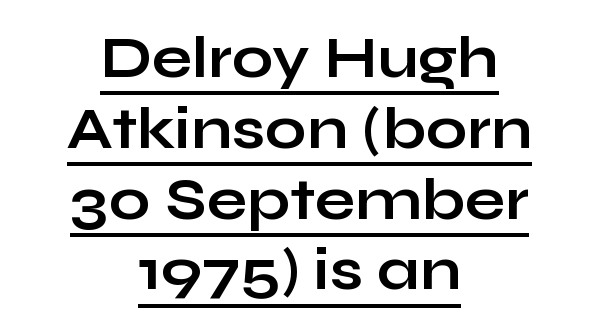
Do the letters lean? They stand straight. Character widths vary here, with narrow letters taking less room than wide ones. Decoration check: the copy is underlined. The characters display no serif detailing; their extremities are plain. Nothing unusual about the tracking: characters are spaced as the font intends. Stroke thickness is high; the sample reads as a true bold.
